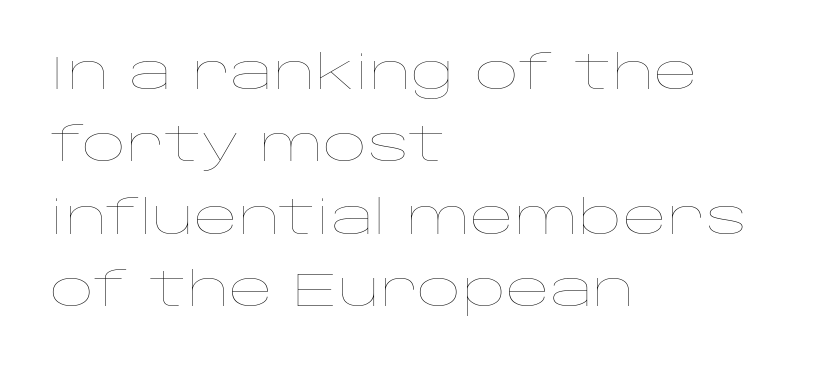
This rendering features lettering with no underline. The rendering keeps characters at their native spacing. The rows are spaced the way most documents space them. Ordinary non-slanted type is in use. The face used here is proportionally spaced, like ordinary book or web type. The compositor pushed each line to the left boundary.
